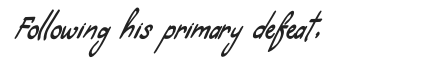
Q: Is the typeface a serif or a sans-serif typeface? A: Sans-serif.
Q: Is the text underlined? A: No.
Q: How is the paragraph aligned? A: Left-aligned.
Q: Is the spacing between letters normal or unusually wide? A: Normal.
Q: Width (condensed, normal, or wide)? A: Condensed.
Q: Stroke contrast? A: Low.
Q: x-height? A: Small.
Q: Monospaced? A: No.
